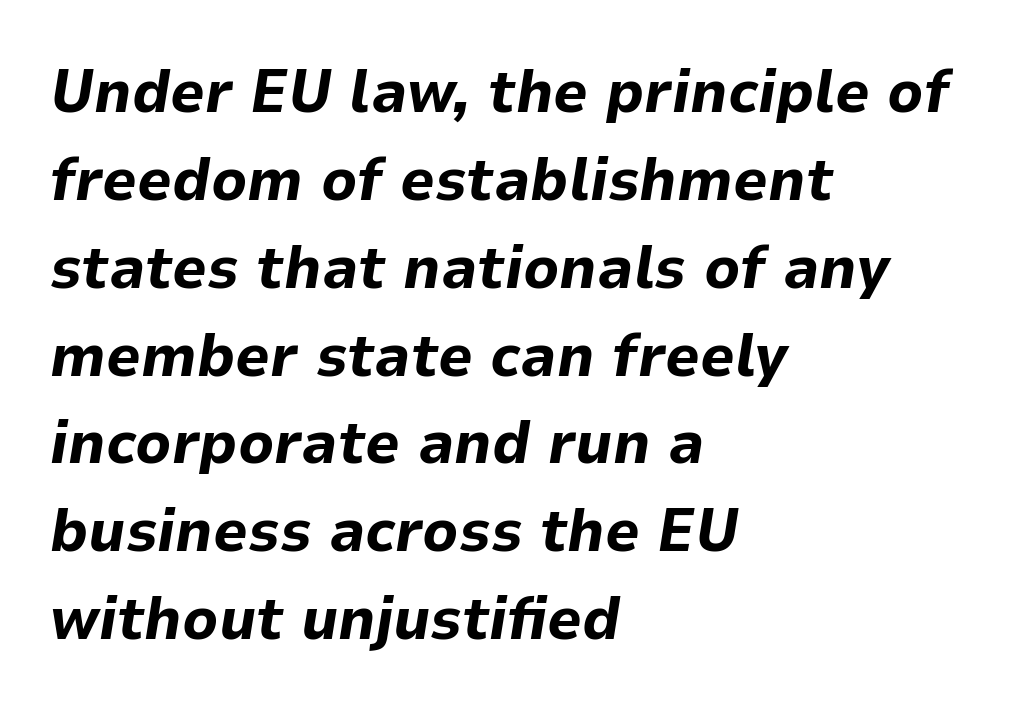
Every character sits at an angle, as italics do. Horizontal alignment here is leftward, the default for most running prose. A clean baseline with only descenders dipping below it. Spacing verdict: proportional, widths tailored to each character.
